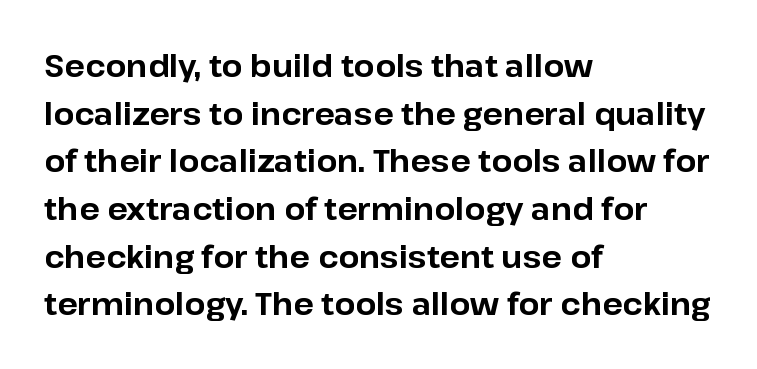
Just letters on the line, the space beneath them empty. The lettering holds an erect, upright posture throughout. This is heavy type, rendered in bold. Casual observation: everything's shoved over to the left. Letter spacing: default. The font family rendered here belongs to the sans-serif group.
